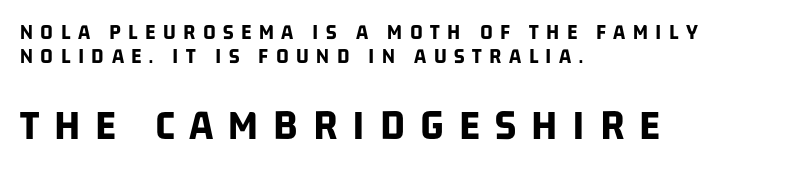
The image shows 44 px bold, condensed sans-serif type; set left-aligned, tight line spacing (1.07x), unusually wide letter spacing (+0.34 em), not underlined; the second (bottom) block is 2.0x larger; low stroke contrast and a large x-height.
